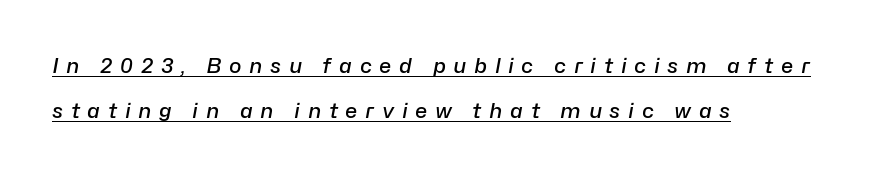
Q: Is the text bold? A: Semi-bold.
Q: Is the text italic (slanted)? A: Yes, it leans right by about 10 degrees.
Q: Is the text underlined? A: Yes.
Q: How is the paragraph aligned? A: Left-aligned.
Q: Is the spacing between letters normal or unusually wide? A: Unusually wide.
Q: Is the spacing between lines tight, normal or loose? A: Loose.
